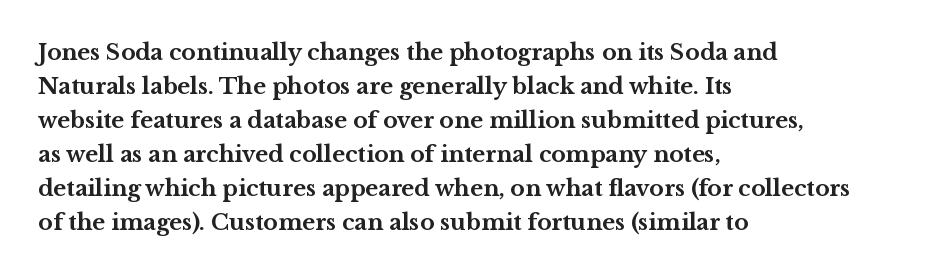
{"italic": "no", "bold": "yes", "underline": "no", "align": "left", "line_spacing": "normal", "line_spacing_ratio": 1.55, "letter_spacing": "normal", "letter_spacing_em": 0.0, "glyph_px": 22}
